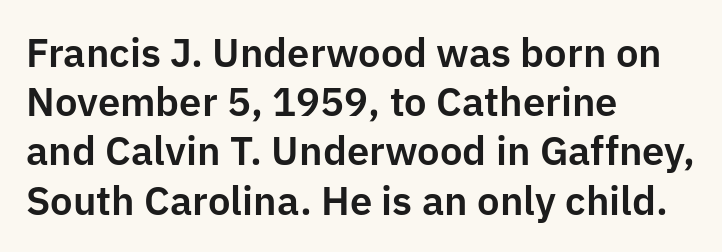
Q: Is the text italic (slanted)? A: No, it is upright.
Q: Is the typeface a serif or a sans-serif typeface? A: Sans-serif.
Q: Is the text underlined? A: No.
Q: How is the paragraph aligned? A: Left-aligned.
Q: Is the spacing between letters normal or unusually wide? A: Normal.
Q: Width (condensed, normal, or wide)? A: Normal.
Q: Stroke contrast? A: Low.
Q: x-height? A: Medium.
Q: Monospaced? A: No.
